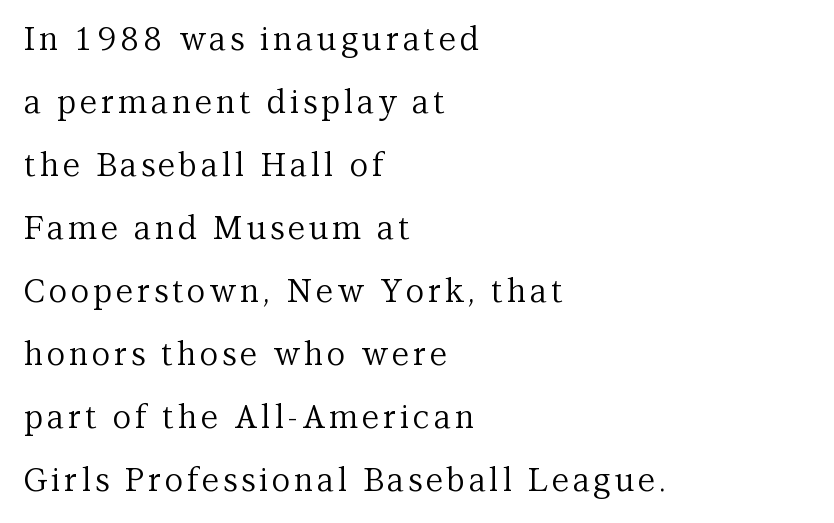
{"serif": "yes", "italic": "no", "bold": "no", "weight": "regular", "width": "normal", "stroke_contrast": "medium", "x_height": "medium", "monospaced": "no", "underline": "no", "align": "left", "line_spacing": "loose", "line_spacing_ratio": 1.97, "glyph_px": 32}
